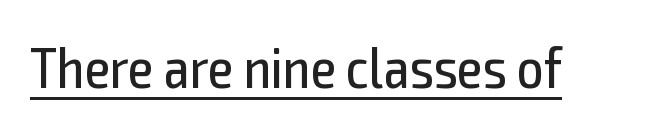
Q: Is the text bold? A: No.
Q: Is the text italic (slanted)? A: No, it is upright.
Q: Is the typeface a serif or a sans-serif typeface? A: Sans-serif.
Q: Is the text underlined? A: Yes.
Q: Is the spacing between letters normal or unusually wide? A: Normal.
Q: Width (condensed, normal, or wide)? A: Condensed.
Q: x-height? A: Medium.
Q: Monospaced? A: No.
